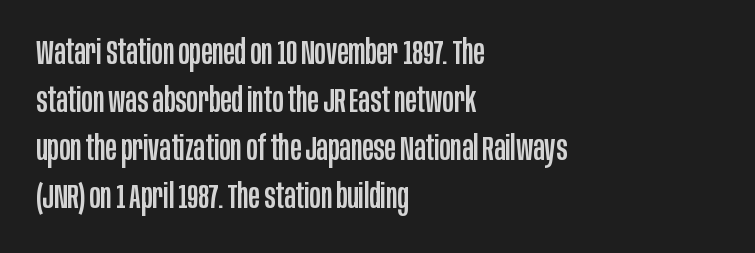
{"serif": "no", "italic": "no", "width": "condensed", "stroke_contrast": "low", "x_height": "large", "monospaced": "no", "underline": "no", "align": "left", "line_spacing": "normal", "line_spacing_ratio": 1.41, "letter_spacing": "normal", "letter_spacing_em": 0.0, "glyph_px": 34}
